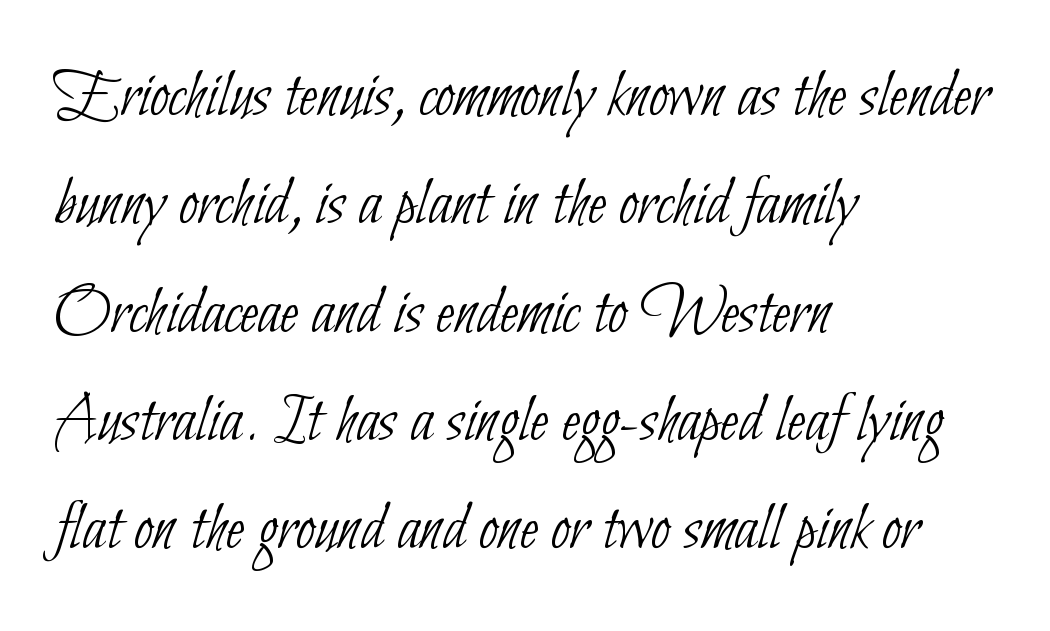
{"serif": "no", "bold": "no", "weight": "thin", "width": "condensed", "stroke_contrast": "low", "x_height": "small", "monospaced": "no", "underline": "no", "align": "left", "line_spacing": "normal", "line_spacing_ratio": 1.57, "letter_spacing": "normal", "letter_spacing_em": 0.0, "glyph_px": 69}
